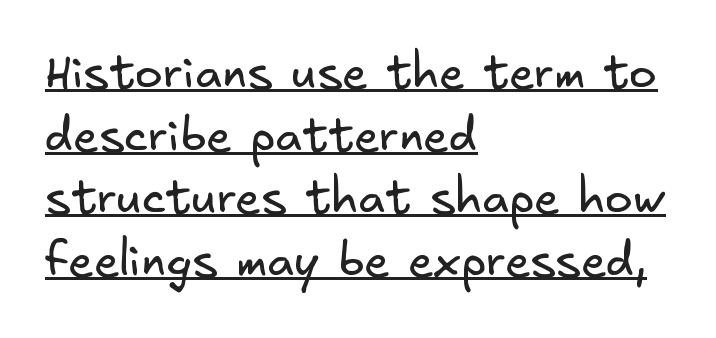
{"serif": "no", "bold": "no", "weight": "regular", "width": "normal", "stroke_contrast": "low", "x_height": "small", "underline": "yes", "align": "left", "line_spacing": "normal", "line_spacing_ratio": 1.33, "letter_spacing": "normal", "letter_spacing_em": 0.0, "glyph_px": 47}
